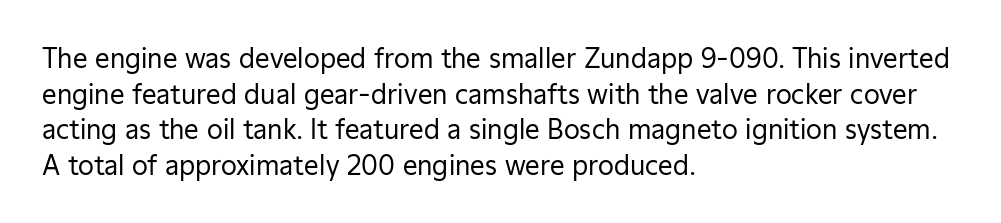
Q: Is the text bold? A: No.
Q: Is the text italic (slanted)? A: No, it is upright.
Q: Is the text underlined? A: No.
Q: How is the paragraph aligned? A: Left-aligned.
Q: Is the spacing between letters normal or unusually wide? A: Normal.
Q: Is the spacing between lines tight, normal or loose? A: Normal.
